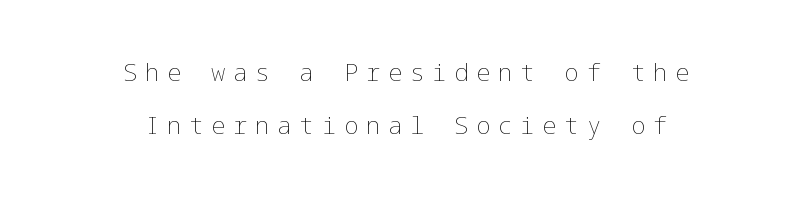
Descender tails drop into unmarked territory. Line spacing here is loose. The whitespace from short lines is split evenly between both sides. Vertical strokes here are truly vertical. Letter spacing: wide.
